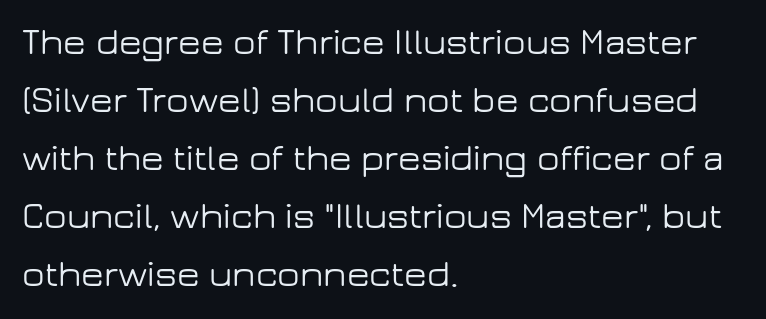
The image shows 37 px wide sans-serif type, upright; set left-aligned, normal line spacing (1.57x), normal letter spacing, not underlined; low stroke contrast and a medium x-height.
